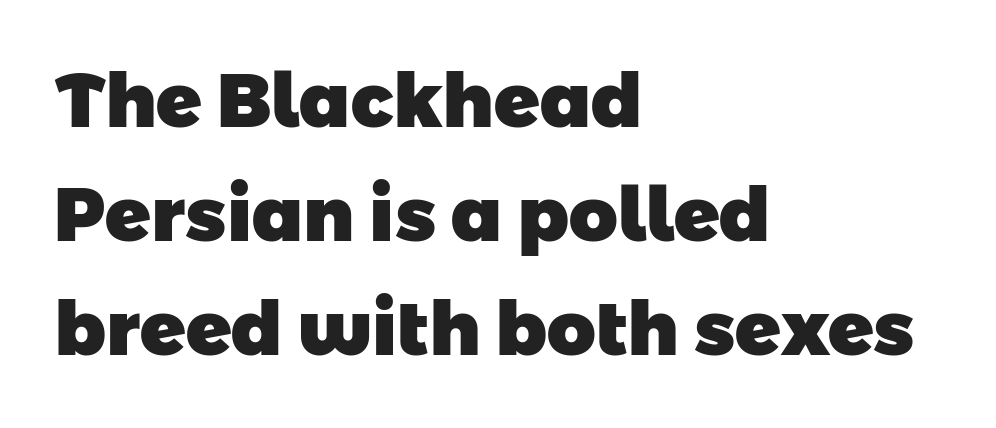
Nothing unusual about the tracking: characters are spaced as the font intends. Descenders are the only things crossing below the line. This is heavy type, rendered in bold. In CSS terms this would be text-align: left. What kind of face is this? One without serifs — a sans.
